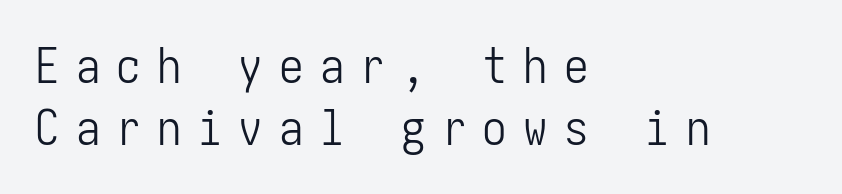
The image shows 49 px light, condensed sans-serif type, upright; set left-aligned, normal line spacing (1.26x), unusually wide letter spacing (+0.33 em), not underlined; low stroke contrast and a medium x-height.
